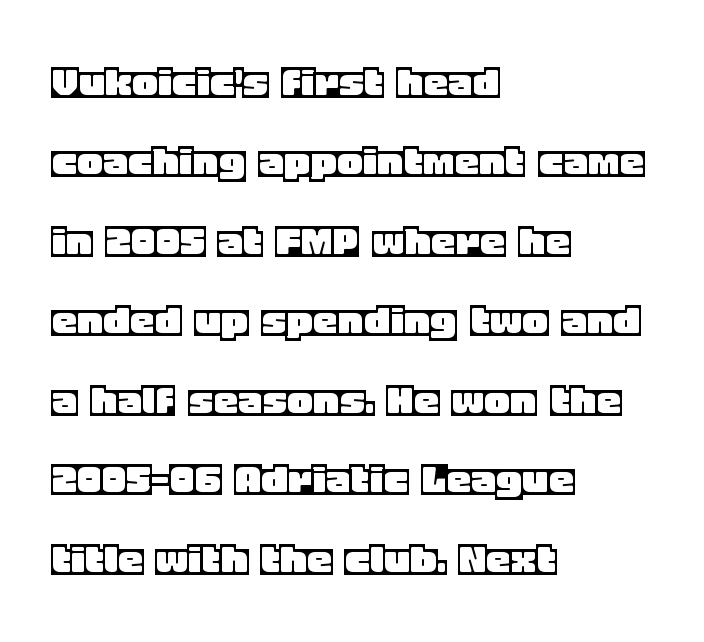
The image shows 50 px text type, upright; set left-aligned, normal line spacing (1.59x), normal letter spacing, not underlined; a large x-height.
